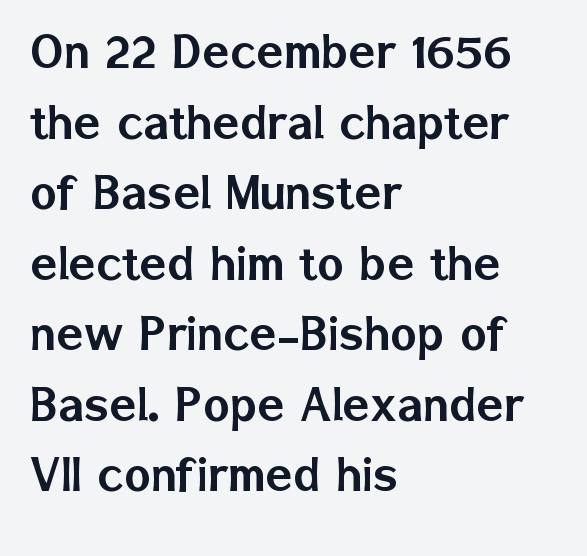
{"serif": "no", "italic": "no", "width": "normal", "stroke_contrast": "low", "x_height": "medium", "monospaced": "no", "underline": "no", "align": "left", "line_spacing": "normal", "line_spacing_ratio": 1.26, "letter_spacing": "normal", "letter_spacing_em": 0.0, "glyph_px": 56}
